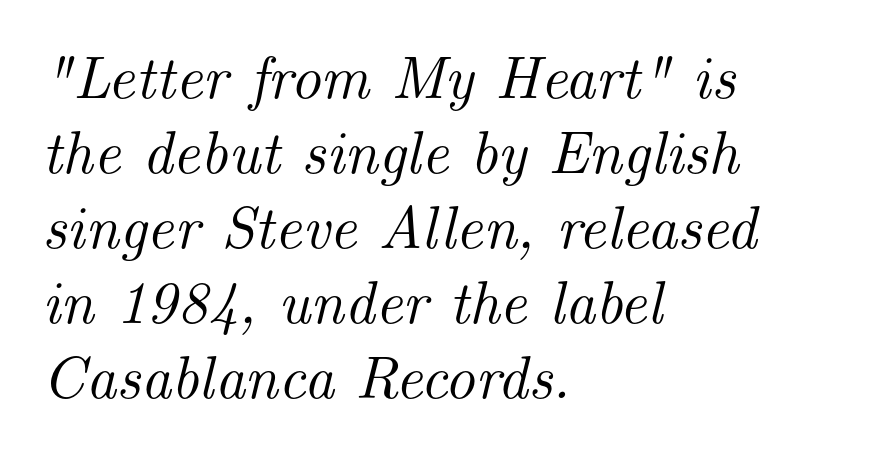
{"serif": "yes", "italic": "yes", "lean": "right", "slant_degrees": 14, "width": "normal", "stroke_contrast": "medium", "x_height": "small", "monospaced": "no", "underline": "no", "align": "left", "line_spacing": "normal", "line_spacing_ratio": 1.25, "letter_spacing": "normal", "letter_spacing_em": 0.0, "glyph_px": 60}
